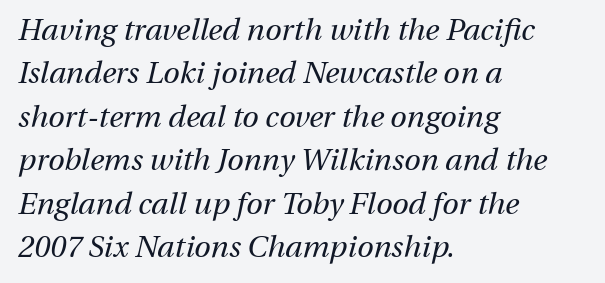
Here the designer chose a conventional face with non-uniform glyph widths. The letterforms sit at book weight or below. Any mark beneath the type? The region is blank. This is oblique type, the kind used for emphasis or titles.
